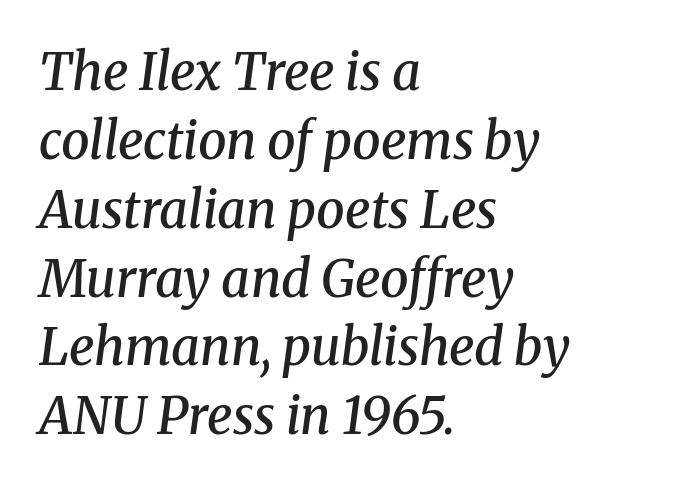
The image shows 51 px semibold serif type, italic (leaning right); set left-aligned, normal line spacing (1.35x), normal letter spacing, not underlined; medium stroke contrast and a medium x-height.
